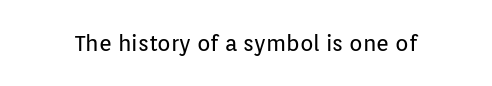
Q: Is the text bold? A: No.
Q: Is the text italic (slanted)? A: No, it is upright.
Q: Is the text underlined? A: No.
Q: Is the spacing between letters normal or unusually wide? A: Normal.
